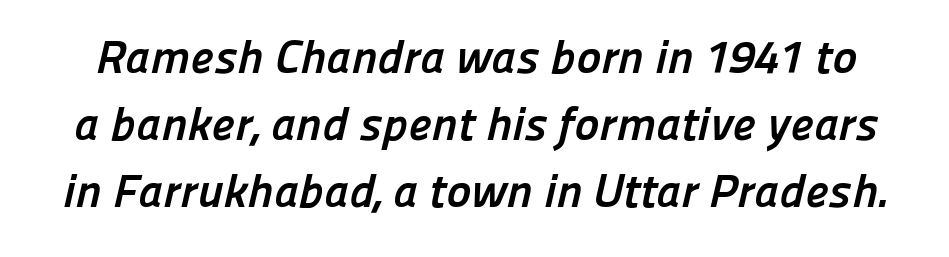
How are the letters spaced? Ordinarily, with no added tracking. The designer left line spacing at the default. The rendering uses natural spacing where letterforms have individual widths. Type without underlining.
